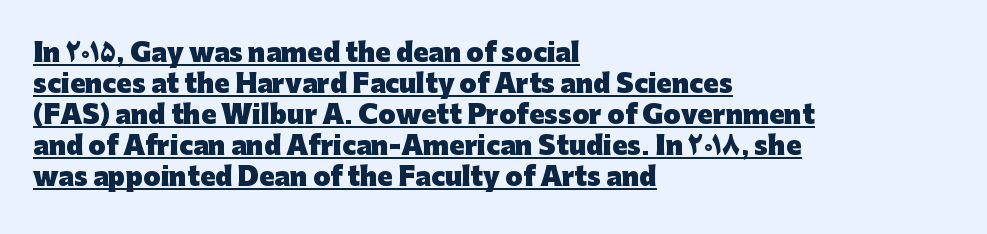
The image shows 25 px bold type, upright; set left-aligned, line spacing 1.24x, normal letter spacing, underlined.
